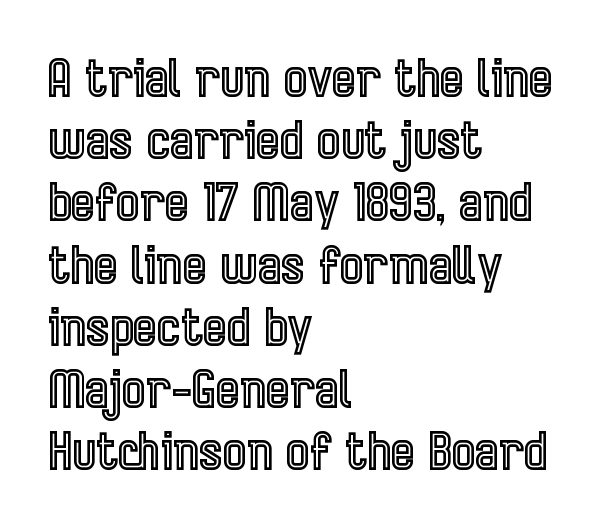
The rendering uses natural spacing where letterforms have individual widths. The space beneath each line is pristine and unruled. No italicization has been applied; the sample stays upright. The setting favours the left margin, as ordinary paragraphs usually do.
